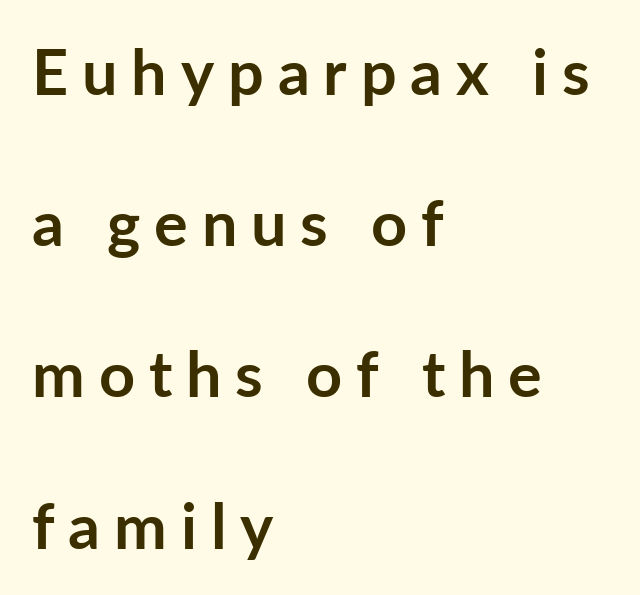
{"serif": "no", "italic": "no", "bold": "yes", "weight": "semibold", "width": "normal", "stroke_contrast": "low", "x_height": "medium", "monospaced": "no", "underline": "no", "align": "left", "line_spacing": "loose", "line_spacing_ratio": 2.4, "letter_spacing": "wide", "letter_spacing_em": 0.22, "glyph_px": 63}
